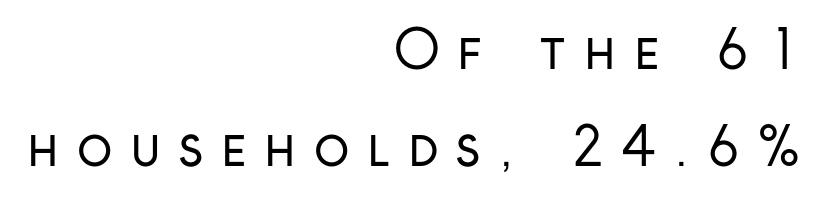
Q: Is the text bold? A: No.
Q: Is the text italic (slanted)? A: No, it is upright.
Q: Is the typeface a serif or a sans-serif typeface? A: Sans-serif.
Q: Is the text underlined? A: No.
Q: How is the paragraph aligned? A: Right-aligned.
Q: Is the spacing between letters normal or unusually wide? A: Unusually wide.
Q: Width (condensed, normal, or wide)? A: Condensed.
Q: Stroke contrast? A: Low.
Q: x-height? A: Medium.
Q: Monospaced? A: No.
